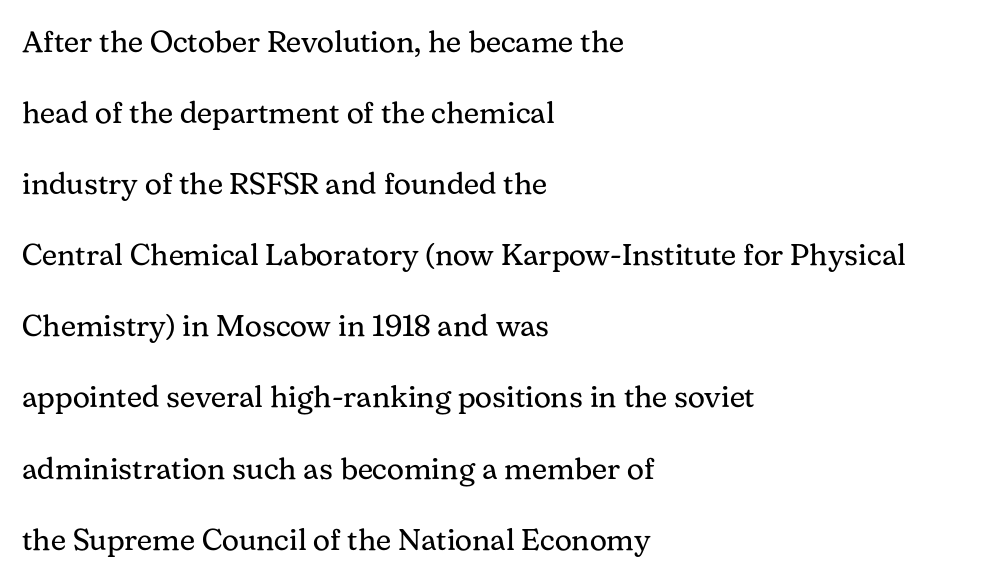
Is there much room between lines? Yes — plenty of vertical air separates them. A serif font was chosen for this passage. The rendering anchors every line to the left-hand side. Glyph-to-glyph distance matches everyday printed text.
